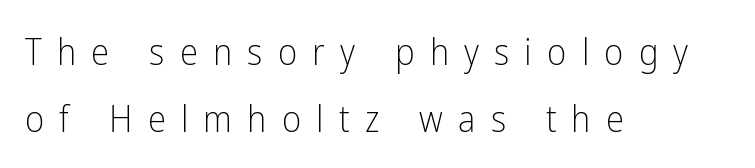
Substantial extra tracking has been applied to these lines. A typesetter would mark this as roman, not italic. Compared with a typical body face, this is equally light or lighter still. A classic flush-left, rag-right setting is used for this passage. The string is rendered with underlining switched off.
